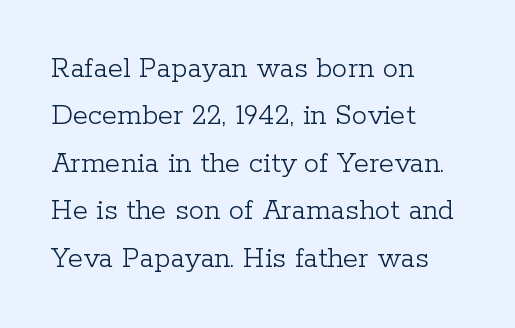
The image shows 31 px light serif type, upright; set left-aligned, normal line spacing (1.53x), normal letter spacing, not underlined; low stroke contrast and a medium x-height.
